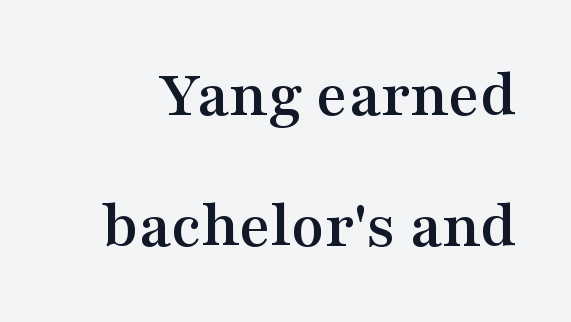
The image shows 68 px wide serif type, upright; set loose line spacing (1.92x), normal letter spacing, not underlined; medium stroke contrast and a medium x-height.
